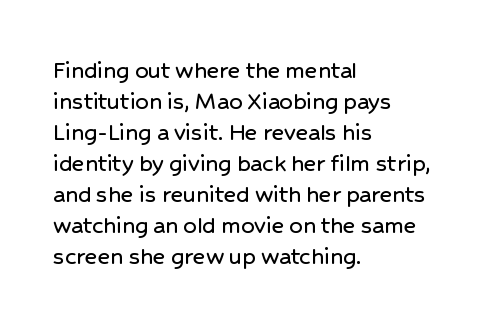
The image shows 26 px text type, upright; set left-aligned, line spacing 1.19x, normal letter spacing, not underlined.
